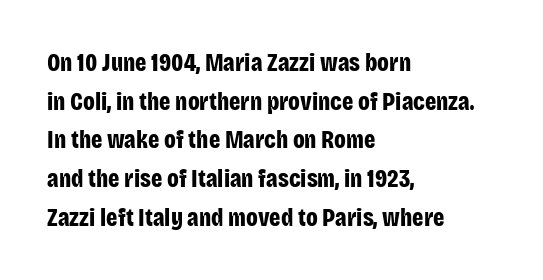
Q: Is the text bold? A: Yes.
Q: Is the text italic (slanted)? A: No, it is upright.
Q: Is the text underlined? A: No.
Q: How is the paragraph aligned? A: Left-aligned.
Q: Is the spacing between letters normal or unusually wide? A: Normal.
Q: Is the spacing between lines tight, normal or loose? A: Normal.
